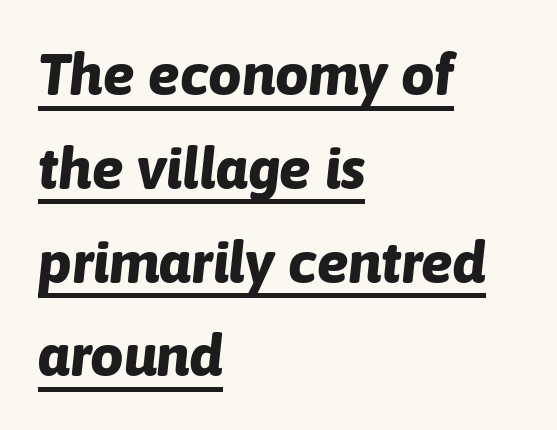
How heavy is the stroke? Heavy — this is a bold. Layout note: lines flush left. Honestly, the row spacing looks completely unremarkable. The typesetter has applied underlining to the passage shown. Honestly, the letter spacing is just normal — you wouldn't notice it.
